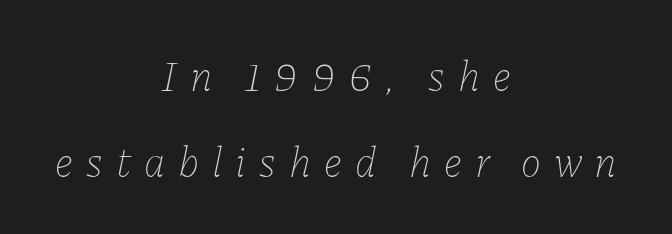
The image shows 43 px thin type, italic (leaning right); set centered, loose line spacing (1.99x), unusually wide letter spacing (+0.3 em), not underlined; low stroke contrast and a medium x-height.
